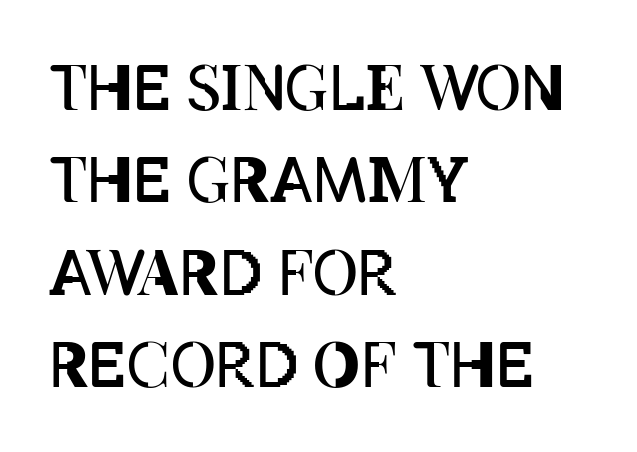
{"italic": "no", "bold": "no", "weight": "regular", "width": "condensed", "stroke_contrast": "low", "x_height": "large", "monospaced": "no", "underline": "no", "align": "left", "line_spacing": "normal", "line_spacing_ratio": 1.49, "letter_spacing": "normal", "letter_spacing_em": 0.0, "glyph_px": 62}
